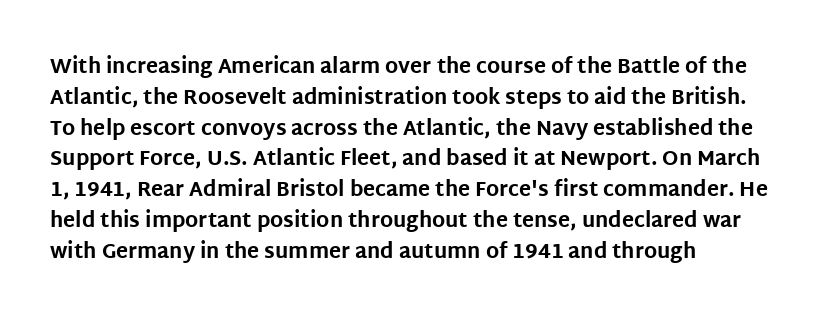
{"italic": "no", "bold": "yes", "underline": "no", "align": "left", "line_spacing": "normal", "line_spacing_ratio": 1.54, "letter_spacing": "normal", "letter_spacing_em": 0.0, "glyph_px": 20}
